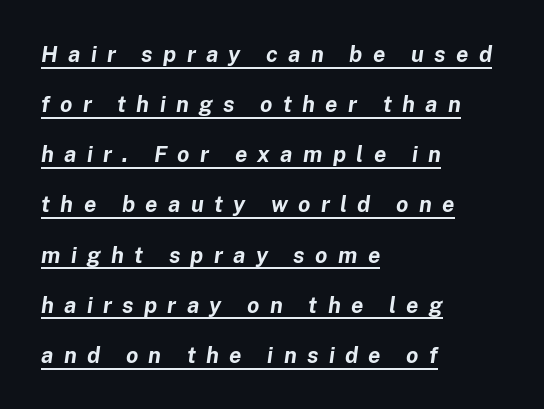
Q: Is the text bold? A: Yes.
Q: Is the text italic (slanted)? A: Yes, it leans right by about 8 degrees.
Q: Is the text underlined? A: Yes.
Q: How is the paragraph aligned? A: Left-aligned.
Q: Is the spacing between letters normal or unusually wide? A: Unusually wide.
Q: Is the spacing between lines tight, normal or loose? A: Loose.
